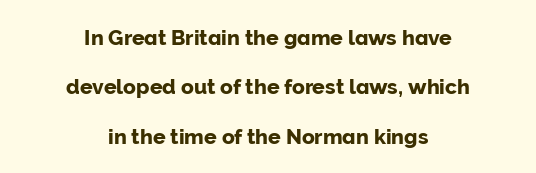
The image shows 21 px text type, upright; set centered, loose line spacing (2.35x), normal letter spacing, not underlined.
